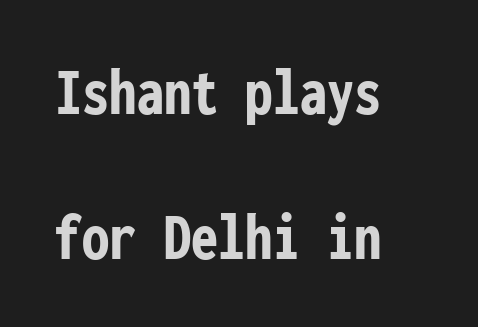
Q: Is the text bold? A: Yes.
Q: Is the text italic (slanted)? A: No, it is upright.
Q: Is the typeface a serif or a sans-serif typeface? A: Sans-serif.
Q: Is the text underlined? A: No.
Q: How is the paragraph aligned? A: Left-aligned.
Q: Is the spacing between letters normal or unusually wide? A: Normal.
Q: Is the spacing between lines tight, normal or loose? A: Loose.
Q: Width (condensed, normal, or wide)? A: Condensed.
Q: Stroke contrast? A: Low.
Q: x-height? A: Medium.
Q: Monospaced? A: Yes.
